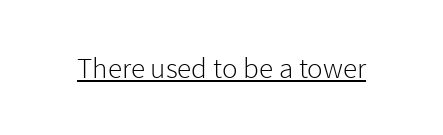
{"serif": "no", "italic": "no", "bold": "no", "weight": "light", "width": "normal", "x_height": "medium", "monospaced": "no", "underline": "yes", "letter_spacing": "normal", "letter_spacing_em": 0.0, "glyph_px": 29}
